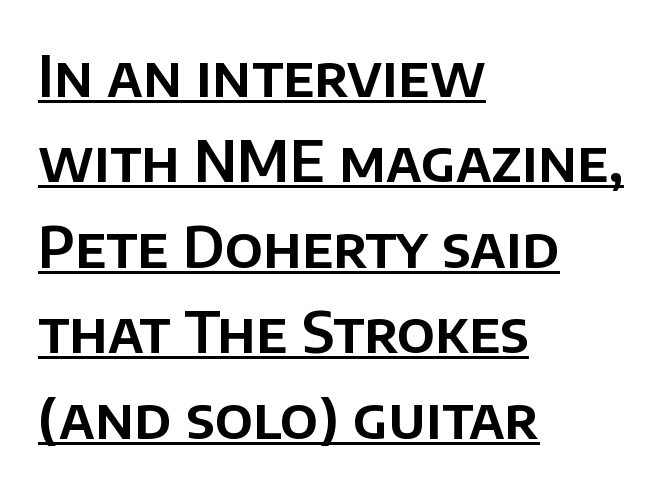
A typesetter would call this leading conventional body-copy spacing. The lines in this sample share a left origin and differ only in where they stop. Is there any slant? The stems are plumb. Think of a printed novel: that variable character pitch is what you see here. The face used here is a sans, in the tradition of grotesques and geometrics. What stands out about the letter spacing? Nothing — it is the standard amount.
